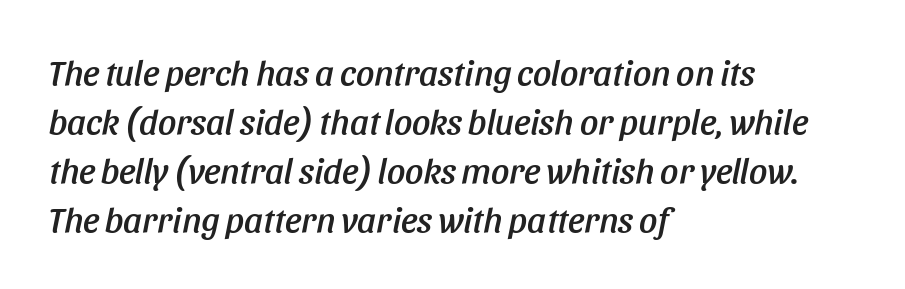
The gap between lines stays unmarked. The ragged edge is on the right, which tells us the setting is flush left. If you drew a line through each stem, it would be angled. Is the letter spacing exaggerated? No — it looks like the ordinary default. What's the leading like? Ordinary, nothing unusual.
